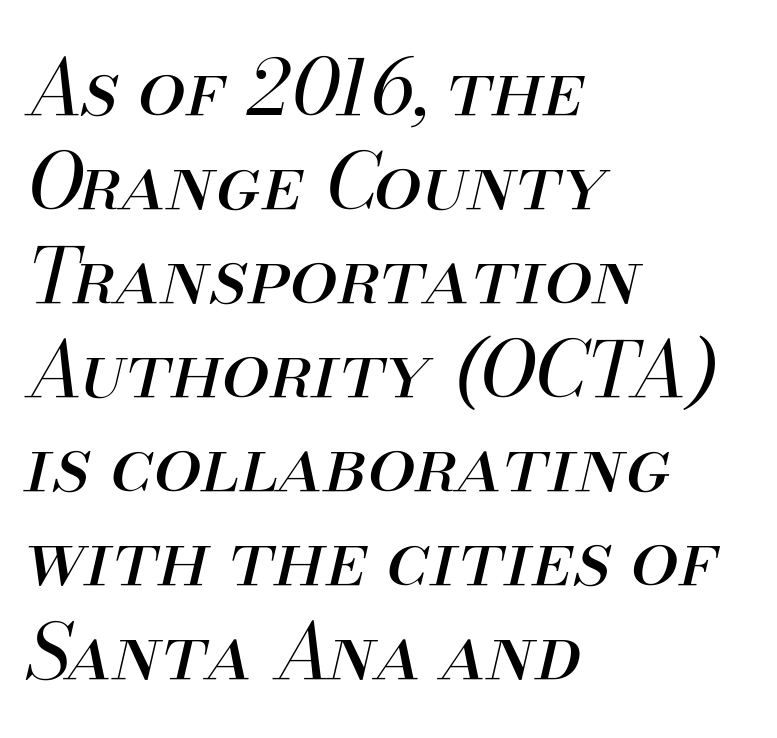
In terms of posture, this sample is oblique. Each row of text sits above clean, open space. Do the characters align in a grid? No, the font is proportional. The compositor pushed each line to the left boundary. The typeface has the unassuming heft of standard copy or less. This rendering leaves character spacing at its baseline value.
